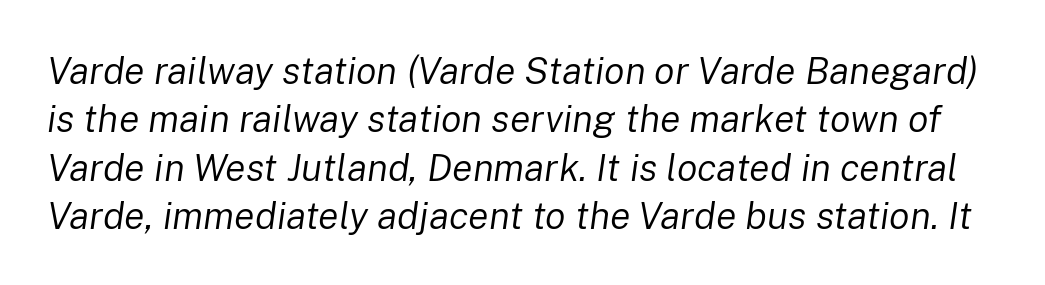
Inter-character spacing is left at the font's built-in metrics. The gap between lines stays unmarked. A typesetter would call this proportional, since set widths differ per character. Quick note: italic.
